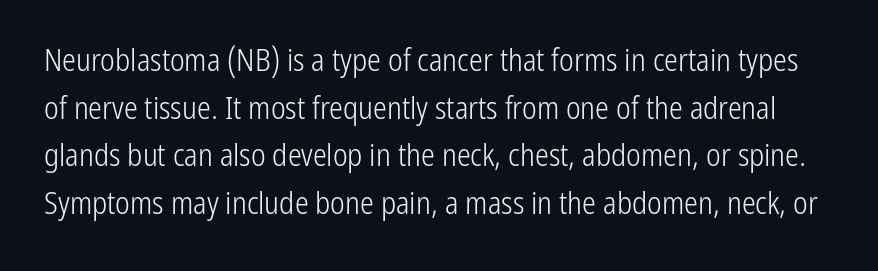
Notice how the stems are strictly vertical — no italics here. Plain, unruled lines of type. The letters look calm and open, with moderate or lighter stems. Standard letterfit; no display-style spreading of the glyphs.
